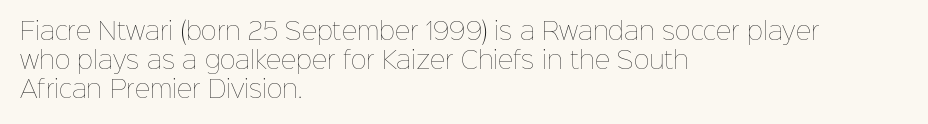
{"italic": "no", "bold": "no", "underline": "no", "align": "left", "line_spacing_ratio": 1.21, "letter_spacing": "normal", "letter_spacing_em": 0.0, "glyph_px": 24}
